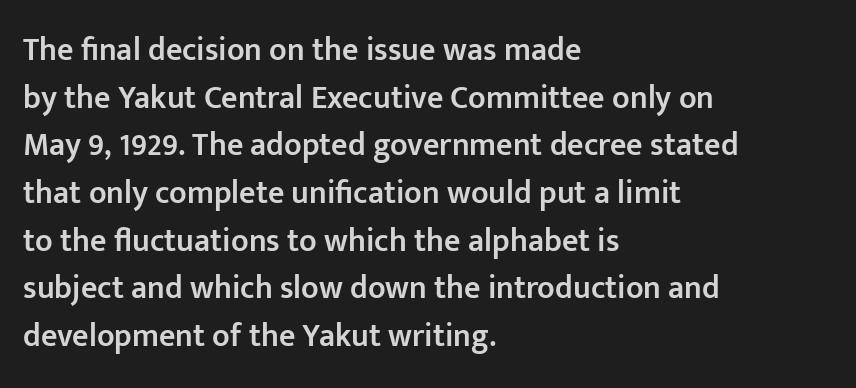
The image shows 32 px semibold sans-serif type, upright; set left-aligned, normal line spacing (1.49x), normal letter spacing, not underlined; low stroke contrast and a medium x-height.
